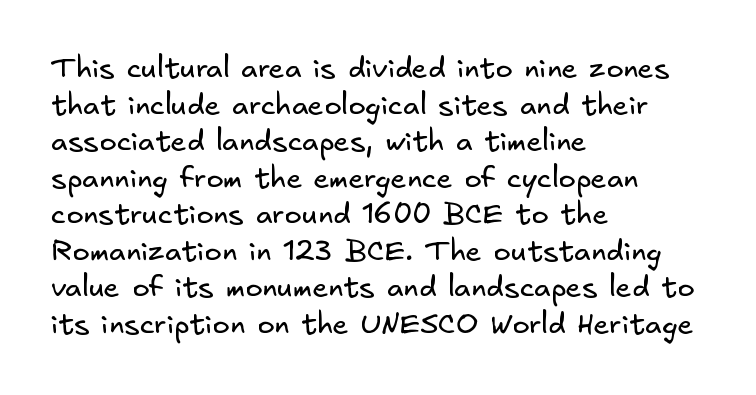
This rendering employs a face without finishing strokes, i.e., a sans-serif. Caption: multi-line text, flush left, ragged right. The weight would be labelled regular, book, light, or lighter still. The line-height multiplier appears to be the usual default. Tracking here is standard; glyphs follow each other at the usual distance. No word sits above an underline.
